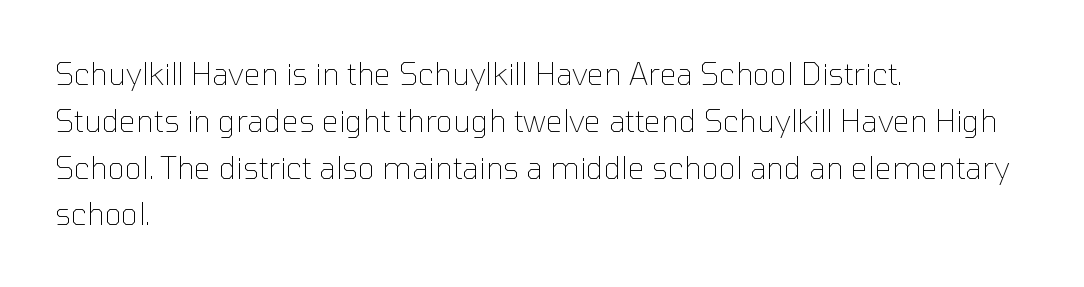
Q: Is the text bold? A: No.
Q: Is the text italic (slanted)? A: No, it is upright.
Q: Is the typeface a serif or a sans-serif typeface? A: Sans-serif.
Q: Is the text underlined? A: No.
Q: How is the paragraph aligned? A: Left-aligned.
Q: Is the spacing between letters normal or unusually wide? A: Normal.
Q: Is the spacing between lines tight, normal or loose? A: Normal.
Q: Width (condensed, normal, or wide)? A: Normal.
Q: Stroke contrast? A: Low.
Q: x-height? A: Medium.
Q: Monospaced? A: No.
